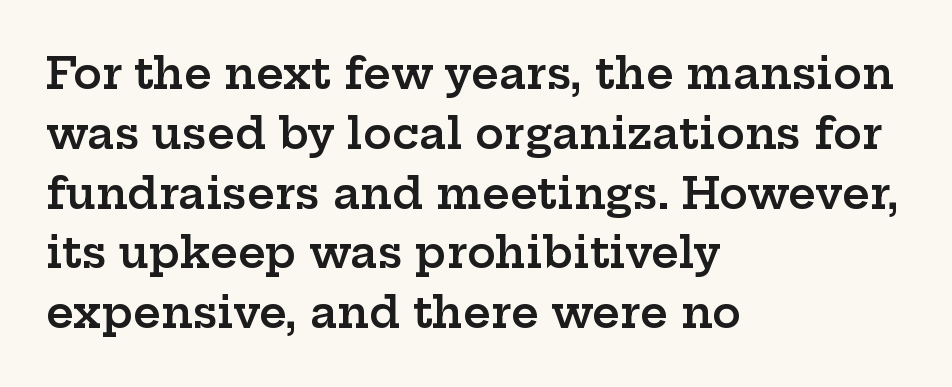
Q: Is the text bold? A: Semi-bold.
Q: Is the text italic (slanted)? A: No, it is upright.
Q: Is the typeface a serif or a sans-serif typeface? A: Serif.
Q: Is the text underlined? A: No.
Q: How is the paragraph aligned? A: Left-aligned.
Q: Is the spacing between letters normal or unusually wide? A: Normal.
Q: Is the spacing between lines tight, normal or loose? A: Normal.
Q: Width (condensed, normal, or wide)? A: Wide.
Q: Stroke contrast? A: Low.
Q: x-height? A: Medium.
Q: Monospaced? A: No.
